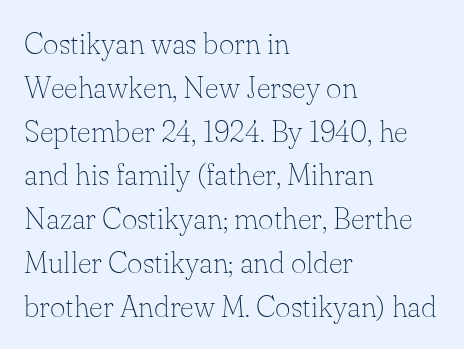
The image shows 30 px thin serif type, upright; set left-aligned, normal line spacing (1.46x), normal letter spacing, not underlined; low stroke contrast and a small x-height.
